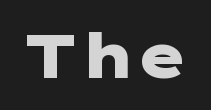
The image shows 62 px heavy, wide sans-serif type, upright; set normal letter spacing, not underlined; low stroke contrast and a medium x-height.
